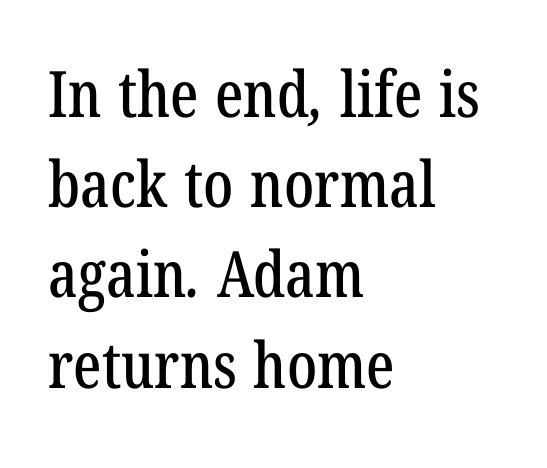
The image shows 64 px condensed serif type; set left-aligned, normal line spacing (1.41x), normal letter spacing, not underlined; low stroke contrast and a medium x-height.
